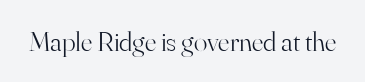
Q: Is the text bold? A: No.
Q: Is the text italic (slanted)? A: No, it is upright.
Q: Is the typeface a serif or a sans-serif typeface? A: Serif.
Q: Is the text underlined? A: No.
Q: Is the spacing between letters normal or unusually wide? A: Normal.
Q: Width (condensed, normal, or wide)? A: Normal.
Q: Stroke contrast? A: High.
Q: x-height? A: Small.
Q: Monospaced? A: No.
